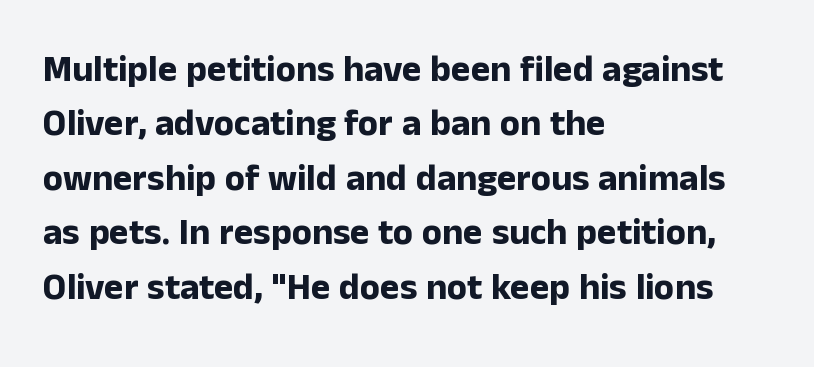
Q: Is the text bold? A: Yes.
Q: Is the text italic (slanted)? A: No, it is upright.
Q: Is the typeface a serif or a sans-serif typeface? A: Sans-serif.
Q: Is the text underlined? A: No.
Q: How is the paragraph aligned? A: Left-aligned.
Q: Is the spacing between letters normal or unusually wide? A: Normal.
Q: Is the spacing between lines tight, normal or loose? A: Normal.
Q: Width (condensed, normal, or wide)? A: Normal.
Q: Stroke contrast? A: Low.
Q: x-height? A: Medium.
Q: Monospaced? A: No.
